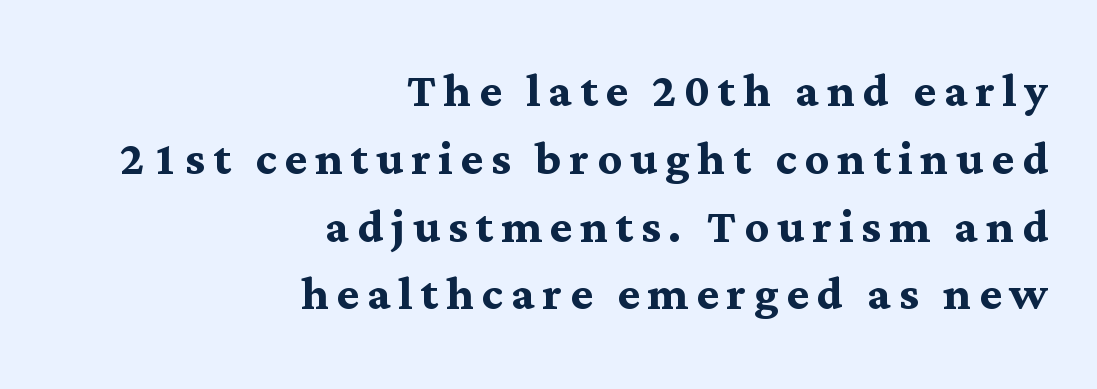
The image shows 60 px semibold serif type, upright; set right-aligned, tight line spacing (1.13x), not underlined; medium stroke contrast and a medium x-height.
